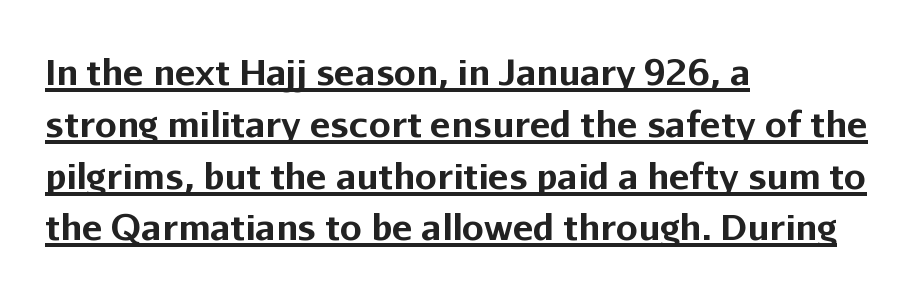
{"serif": "no", "italic": "no", "bold": "yes", "weight": "bold", "width": "normal", "stroke_contrast": "low", "x_height": "medium", "monospaced": "no", "underline": "yes", "align": "left", "line_spacing": "normal", "line_spacing_ratio": 1.48, "letter_spacing": "normal", "letter_spacing_em": 0.0, "glyph_px": 35}
